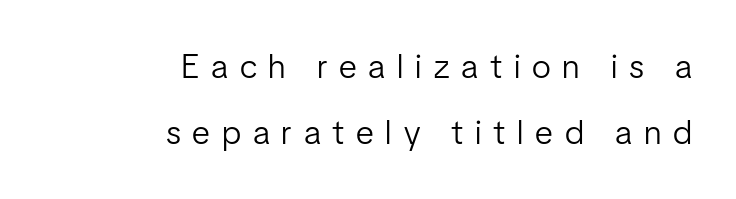
Q: Is the text bold? A: No.
Q: Is the text italic (slanted)? A: No, it is upright.
Q: Is the typeface a serif or a sans-serif typeface? A: Sans-serif.
Q: Is the text underlined? A: No.
Q: How is the paragraph aligned? A: Right-aligned.
Q: Is the spacing between letters normal or unusually wide? A: Unusually wide.
Q: Is the spacing between lines tight, normal or loose? A: Loose.
Q: Width (condensed, normal, or wide)? A: Condensed.
Q: Stroke contrast? A: Low.
Q: x-height? A: Medium.
Q: Monospaced? A: No.
